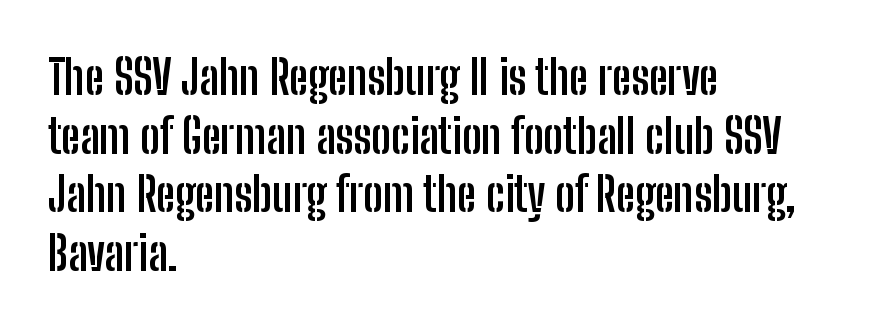
{"serif": "no", "italic": "no", "bold": "yes", "weight": "semibold", "width": "condensed", "stroke_contrast": "low", "x_height": "medium", "monospaced": "no", "underline": "no", "align": "left", "line_spacing": "normal", "line_spacing_ratio": 1.25, "letter_spacing": "normal", "letter_spacing_em": 0.0, "glyph_px": 47}
